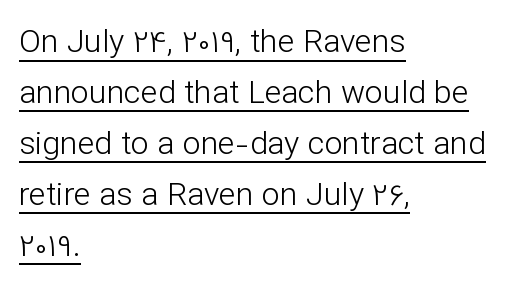
The image shows 32 px light sans-serif type, upright; set left-aligned, normal line spacing (1.59x), normal letter spacing, underlined; low stroke contrast and a medium x-height.
